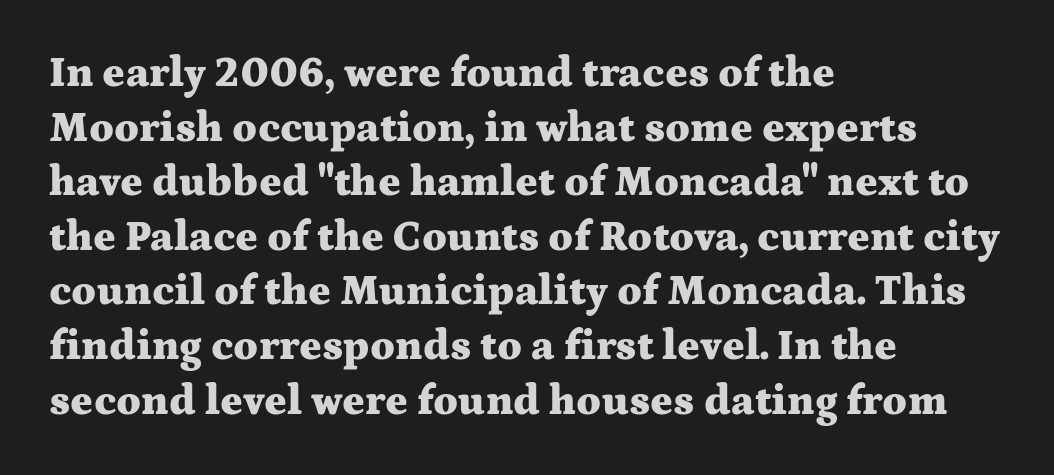
The image shows 42 px heavy, wide serif type, upright; set left-aligned, normal line spacing (1.3x), normal letter spacing, not underlined; medium stroke contrast and a medium x-height.
